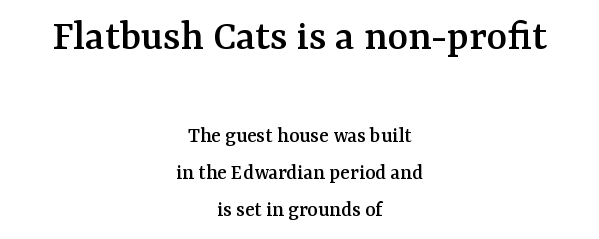
{"serif": "yes", "italic": "no", "width": "normal", "stroke_contrast": "medium", "x_height": "medium", "monospaced": "no", "underline": "no", "align": "center", "line_spacing": "normal", "line_spacing_ratio": 1.68, "letter_spacing": "normal", "letter_spacing_em": 0.0, "larger_block": "first", "size_ratio": 2.0, "glyph_px": 44}
